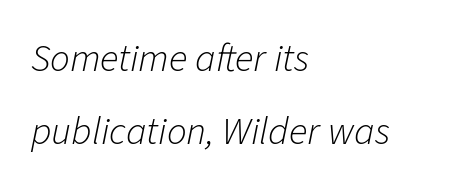
The image shows 39 px light type, italic (leaning right); set left-aligned, line spacing 1.87x, normal letter spacing, not underlined; low stroke contrast and a medium x-height.
